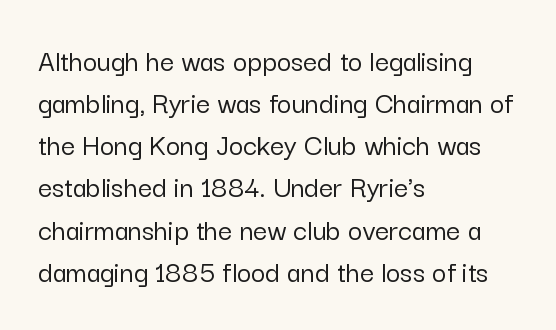
The image shows 31 px sans-serif type, upright; set left-aligned, normal line spacing (1.36x), normal letter spacing, not underlined; low stroke contrast and a medium x-height.
